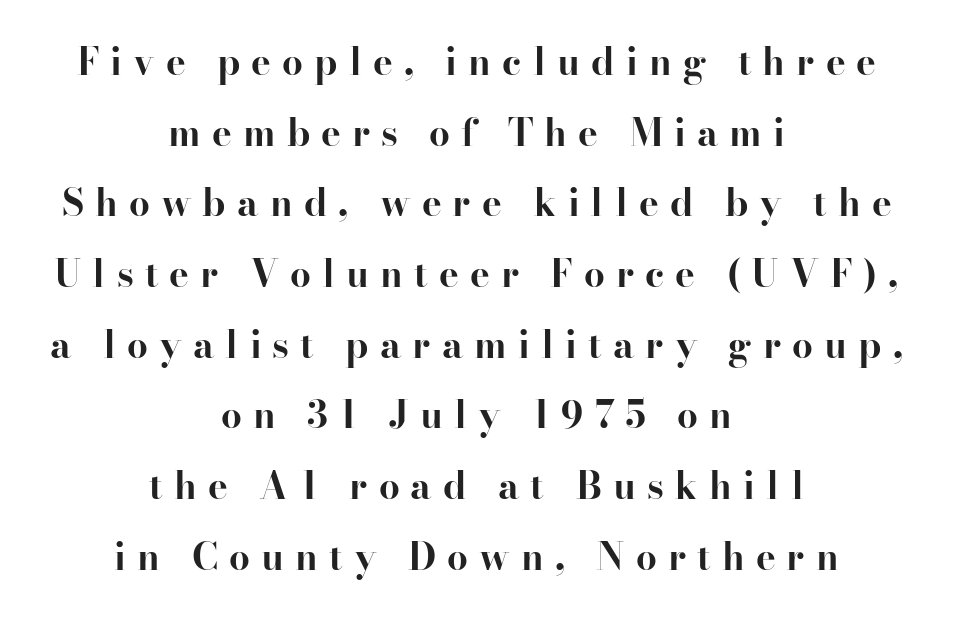
The image shows 37 px bold serif type, upright; set centered, loose line spacing (1.91x), unusually wide letter spacing (+0.3 em), not underlined; high stroke contrast and a small x-height.
